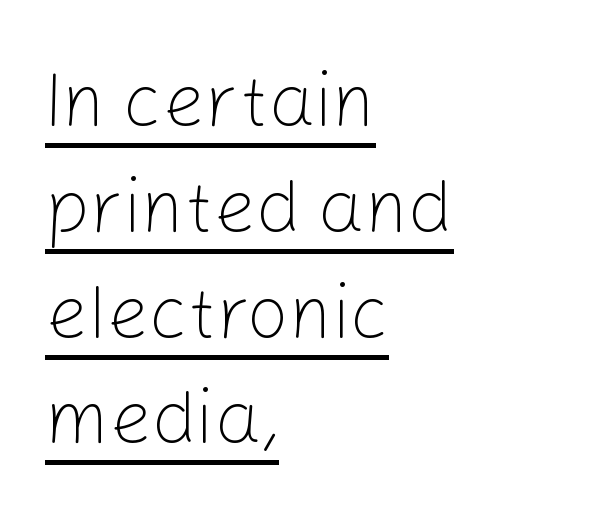
The image shows 74 px light sans-serif type, upright; set left-aligned, normal line spacing (1.43x), normal letter spacing, underlined; low stroke contrast and a medium x-height.
